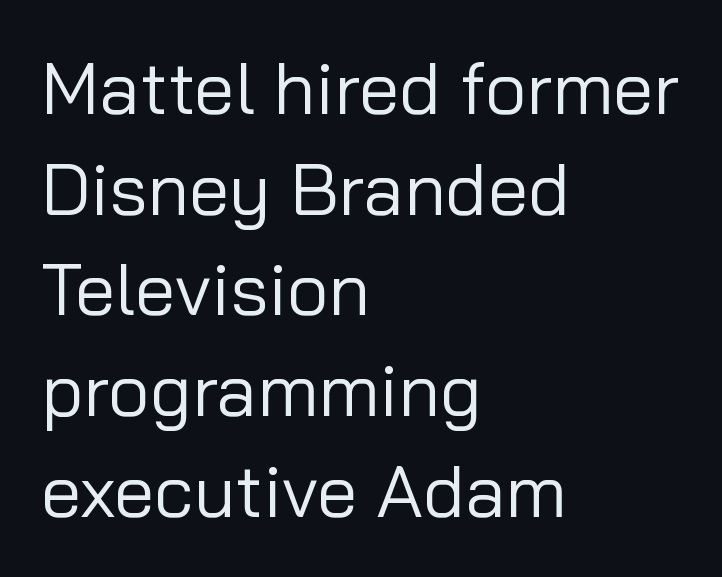
{"serif": "no", "italic": "no", "bold": "no", "weight": "regular", "width": "normal", "stroke_contrast": "low", "x_height": "medium", "monospaced": "no", "underline": "no", "align": "left", "line_spacing": "normal", "line_spacing_ratio": 1.38, "letter_spacing": "normal", "letter_spacing_em": 0.0, "glyph_px": 73}
